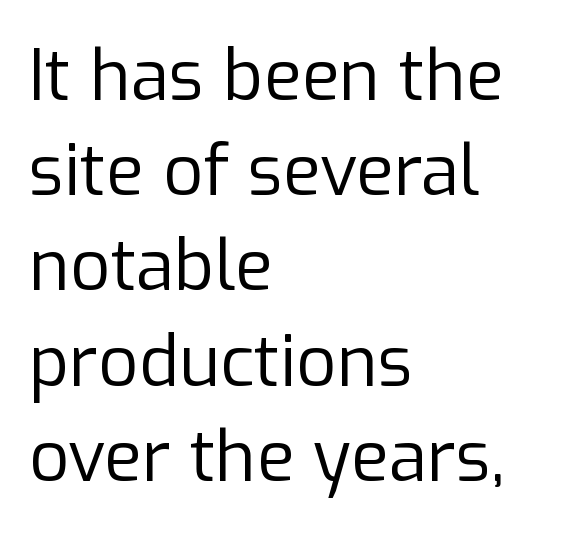
This rendering features lettering with no underline. Vertical stems look standard width or narrower in stroke. Characters remain perfectly vertical along every line. Is the block centered? No — it sits flush against the left margin. Reading down the column, the eye jumps a familiar distance to each next line.
